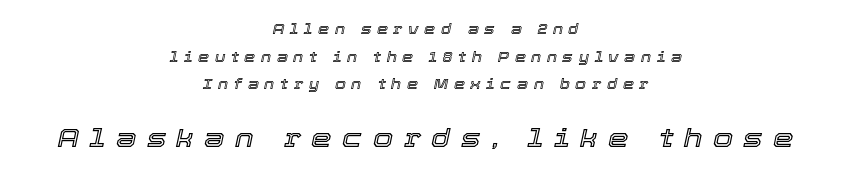
The image shows 26 px text type, italic (leaning right); set centered, loose line spacing (1.98x), unusually wide letter spacing (+0.4 em), not underlined; the second (bottom) block is 1.86x larger.
